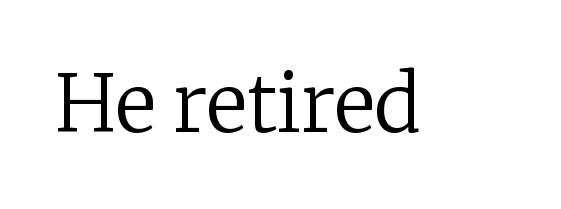
The words here are not underlined. Compared with typical body copy, the letter spacing here is the same. Posture: vertical. The strokes are not fattened; the text isn't bold. Stroke terminals: seriffed.
